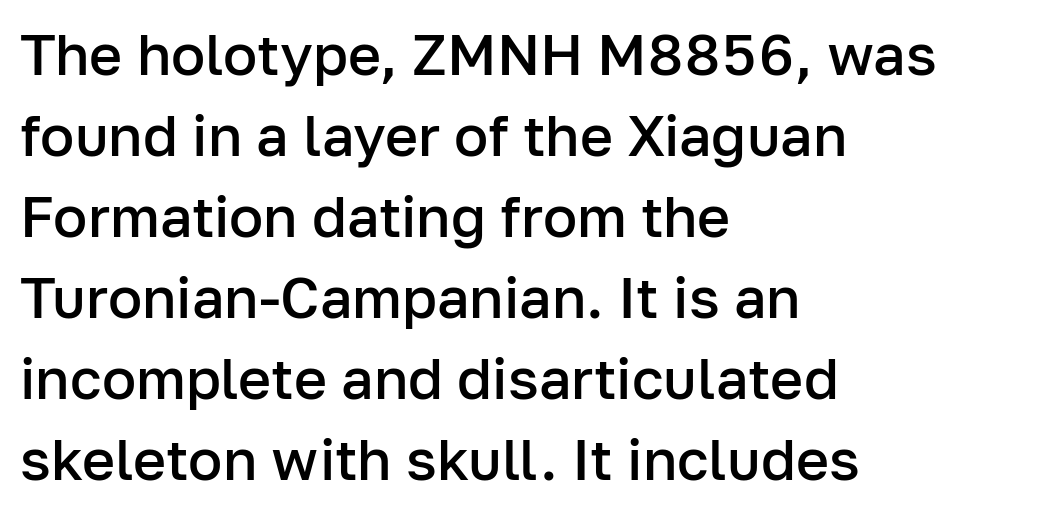
The image shows 57 px semibold sans-serif type, upright; set left-aligned, normal line spacing (1.42x), normal letter spacing, not underlined; low stroke contrast and a medium x-height.
